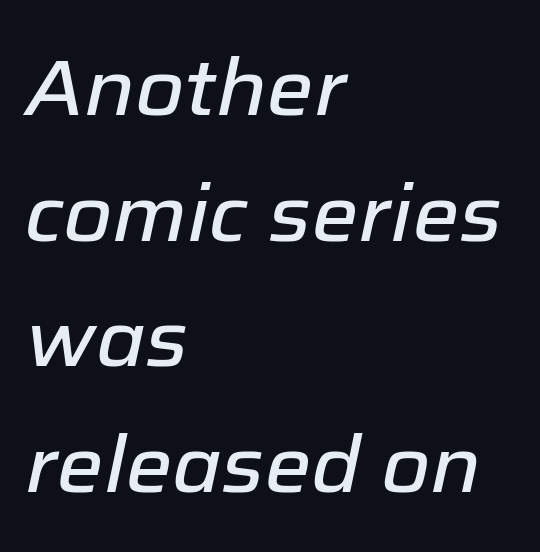
Each word holds together tightly as a unit, with standard inter-letter gaps. The setting favours the left margin, as ordinary paragraphs usually do. Tall strokes in this sample are angled rather than plumb. Quick note: interline space is typical.
